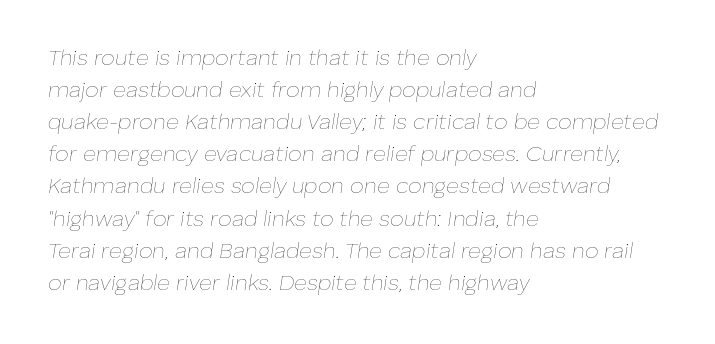
Q: Is the text bold? A: No.
Q: Is the text italic (slanted)? A: Yes, it leans right by about 8 degrees.
Q: Is the text underlined? A: No.
Q: How is the paragraph aligned? A: Left-aligned.
Q: Is the spacing between letters normal or unusually wide? A: Normal.
Q: Is the spacing between lines tight, normal or loose? A: Normal.
